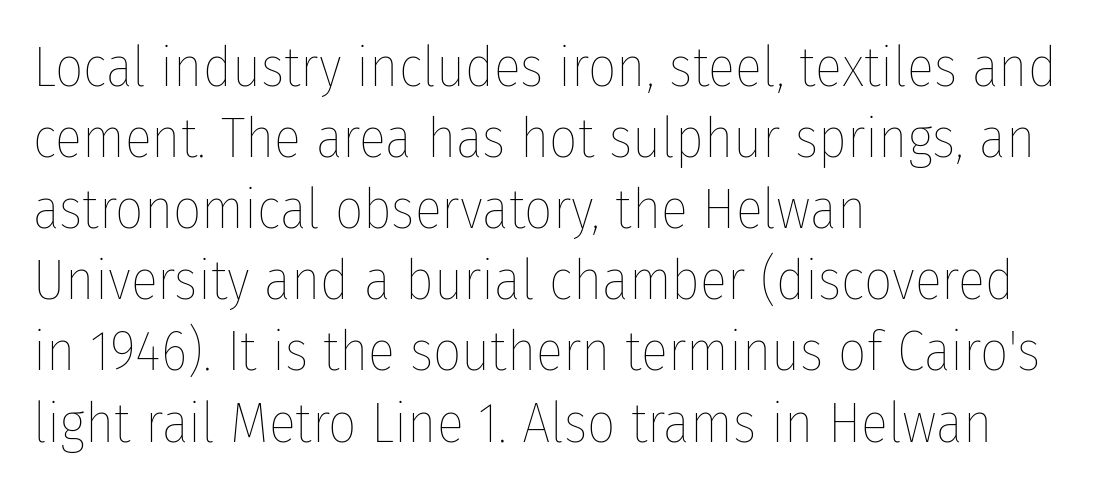
{"italic": "no", "bold": "no", "weight": "thin", "width": "condensed", "stroke_contrast": "low", "x_height": "medium", "monospaced": "no", "underline": "no", "align": "left", "line_spacing": "normal", "line_spacing_ratio": 1.27, "letter_spacing": "normal", "letter_spacing_em": 0.0, "glyph_px": 56}
